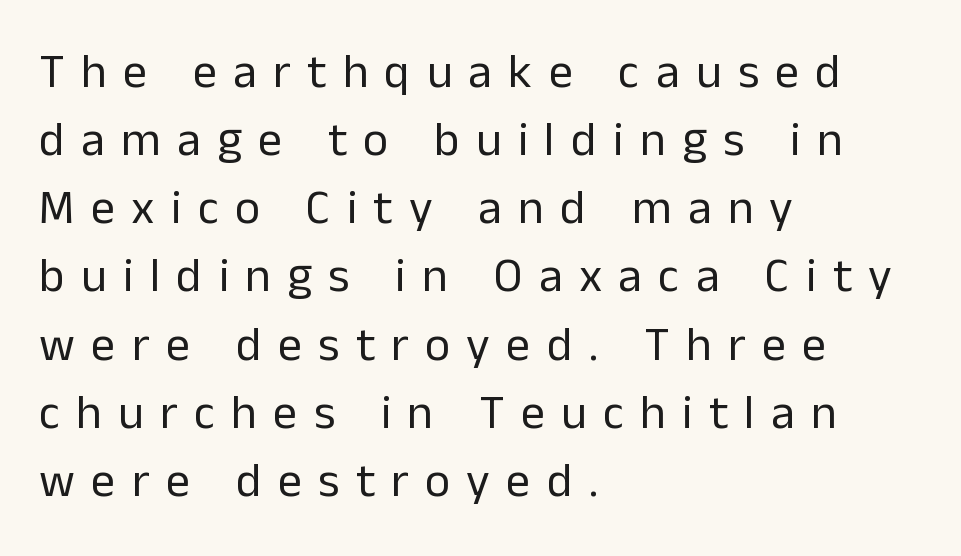
The image shows 48 px regular-weight sans-serif type, upright; set left-aligned, normal line spacing (1.42x), unusually wide letter spacing (+0.34 em), not underlined; low stroke contrast and a medium x-height.
